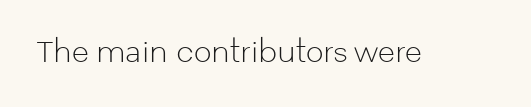
The letters stand straight up with perfectly vertical stems. Decoration check: the copy has no underline. Weight: not bold — regular or lighter. Letter spacing: default.
